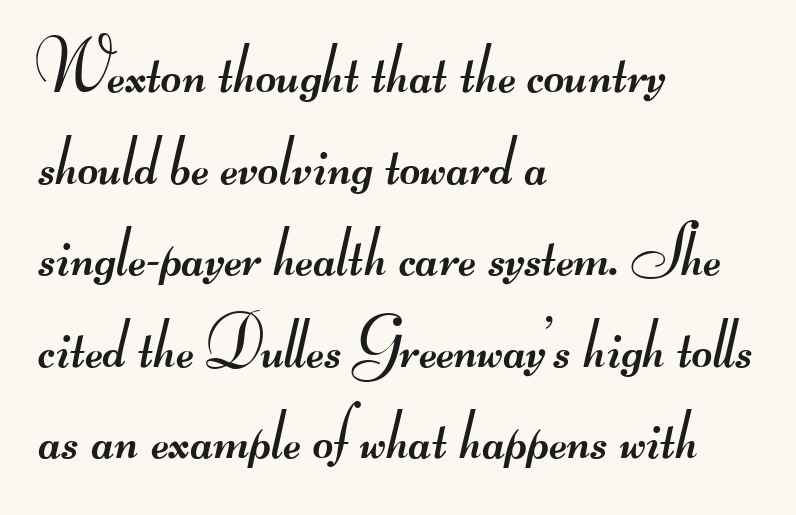
The image shows 71 px regular-weight, wide sans-serif type; set left-aligned, normal line spacing (1.29x), normal letter spacing, not underlined; medium stroke contrast.
